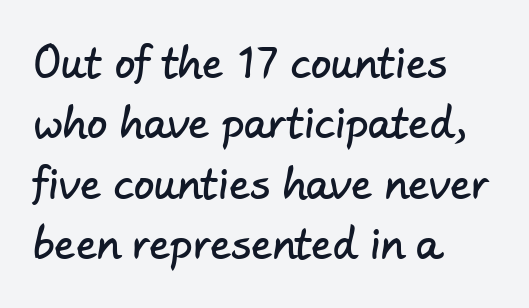
{"serif": "no", "width": "normal", "stroke_contrast": "low", "x_height": "small", "monospaced": "no", "underline": "no", "align": "left", "line_spacing": "normal", "line_spacing_ratio": 1.47, "letter_spacing": "normal", "letter_spacing_em": 0.0, "glyph_px": 41}
